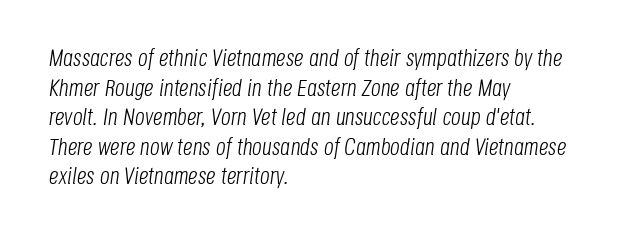
{"italic": "yes", "lean": "right", "slant_degrees": 8, "bold": "no", "underline": "no", "align": "left", "line_spacing_ratio": 1.23, "letter_spacing": "normal", "letter_spacing_em": 0.0, "glyph_px": 24}
